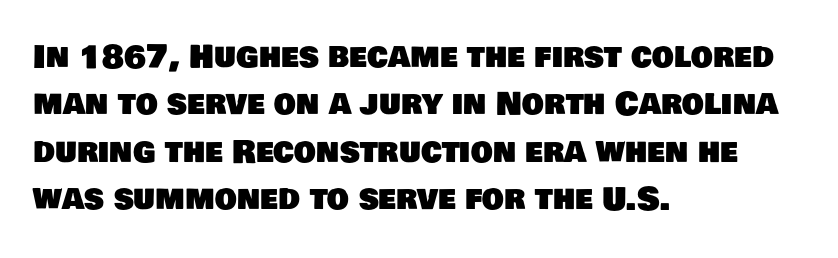
Q: Is the typeface a serif or a sans-serif typeface? A: Sans-serif.
Q: Is the text underlined? A: No.
Q: How is the paragraph aligned? A: Left-aligned.
Q: Is the spacing between letters normal or unusually wide? A: Normal.
Q: Is the spacing between lines tight, normal or loose? A: Normal.
Q: Width (condensed, normal, or wide)? A: Normal.
Q: Stroke contrast? A: Low.
Q: x-height? A: Large.
Q: Monospaced? A: No.
